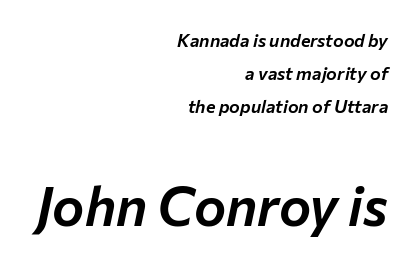
The image shows 54 px text type, italic (leaning right); set right-aligned, line spacing 1.84x, normal letter spacing, not underlined; the second (bottom) block is 3.0x larger; low stroke contrast and a medium x-height.
